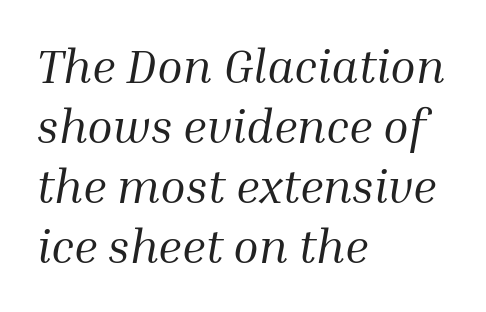
Q: Is the text bold? A: No.
Q: Is the text italic (slanted)? A: Yes, it leans right by about 10 degrees.
Q: Is the typeface a serif or a sans-serif typeface? A: Serif.
Q: Is the text underlined? A: No.
Q: How is the paragraph aligned? A: Left-aligned.
Q: Is the spacing between letters normal or unusually wide? A: Normal.
Q: Is the spacing between lines tight, normal or loose? A: Normal.
Q: Width (condensed, normal, or wide)? A: Normal.
Q: Stroke contrast? A: Medium.
Q: x-height? A: Medium.
Q: Monospaced? A: No.
